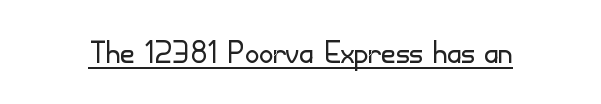
Q: Is the text bold? A: No.
Q: Is the text italic (slanted)? A: No, it is upright.
Q: Is the typeface a serif or a sans-serif typeface? A: Sans-serif.
Q: Is the text underlined? A: Yes.
Q: Is the spacing between letters normal or unusually wide? A: Normal.
Q: Width (condensed, normal, or wide)? A: Normal.
Q: Stroke contrast? A: Low.
Q: x-height? A: Small.
Q: Monospaced? A: No.
